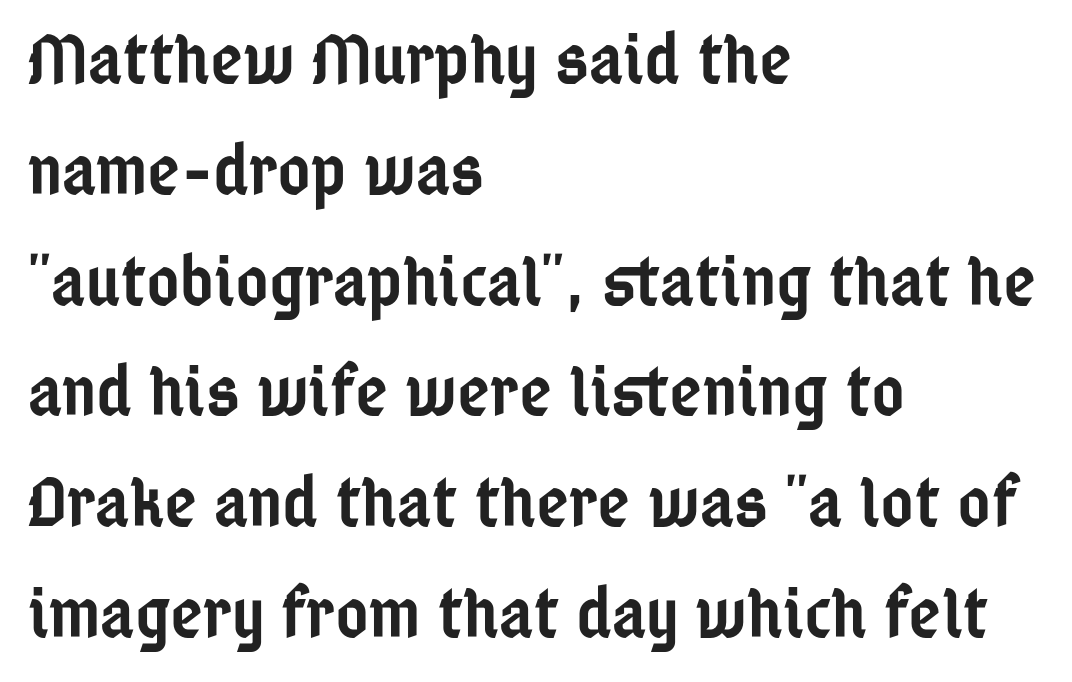
The image shows 71 px semibold, condensed sans-serif type, upright; set left-aligned, normal line spacing (1.56x), normal letter spacing, not underlined; low stroke contrast and a medium x-height.
